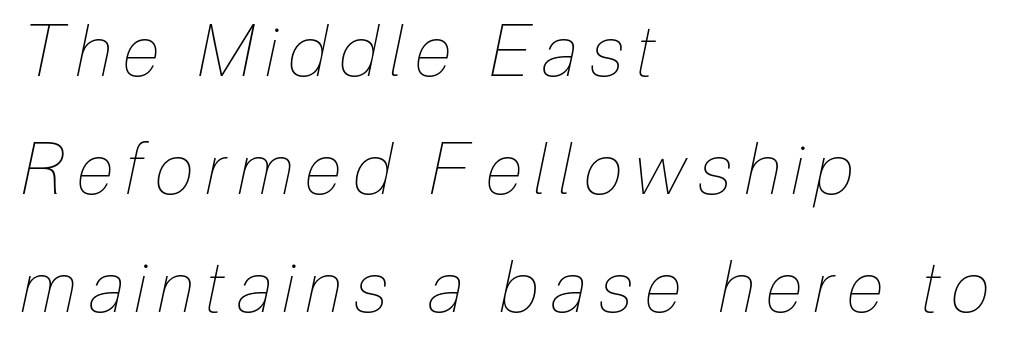
{"italic": "yes", "lean": "right", "slant_degrees": 12, "bold": "no", "weight": "thin", "width": "condensed", "stroke_contrast": "low", "x_height": "medium", "monospaced": "no", "underline": "no", "align": "left", "line_spacing": "normal", "line_spacing_ratio": 1.66, "glyph_px": 71}
